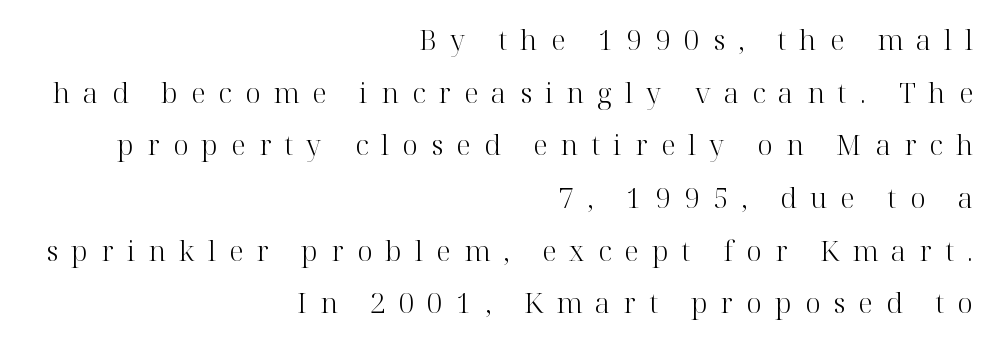
Q: Is the text bold? A: No.
Q: Is the text italic (slanted)? A: No, it is upright.
Q: Is the typeface a serif or a sans-serif typeface? A: Serif.
Q: Is the text underlined? A: No.
Q: How is the paragraph aligned? A: Right-aligned.
Q: Is the spacing between letters normal or unusually wide? A: Unusually wide.
Q: Width (condensed, normal, or wide)? A: Normal.
Q: Stroke contrast? A: High.
Q: x-height? A: Medium.
Q: Monospaced? A: No.
